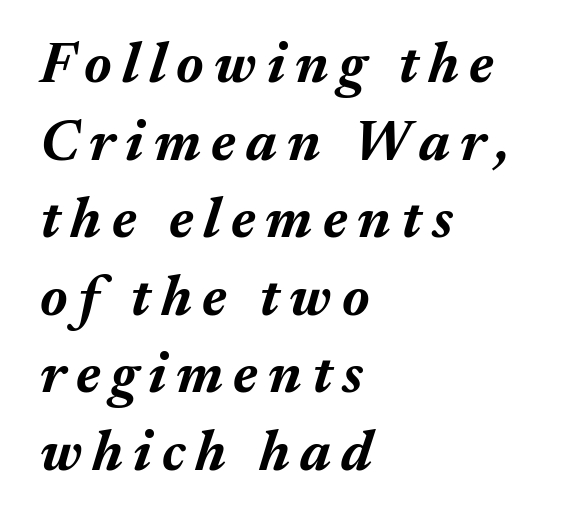
The vertical gap from one line to the next is medium. The baseline area is clear. Plenty of ink on the page — the face is bold. Spacing verdict: proportional, widths tailored to each character. Layout note: lines flush left. The letters are slanted; this is an italic face.
